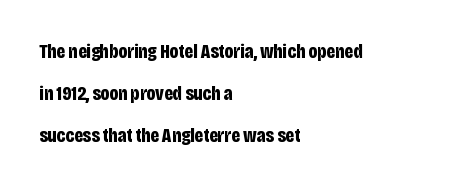
The image shows 20 px bold type, upright; set left-aligned, loose line spacing (2.1x), normal letter spacing, not underlined.
